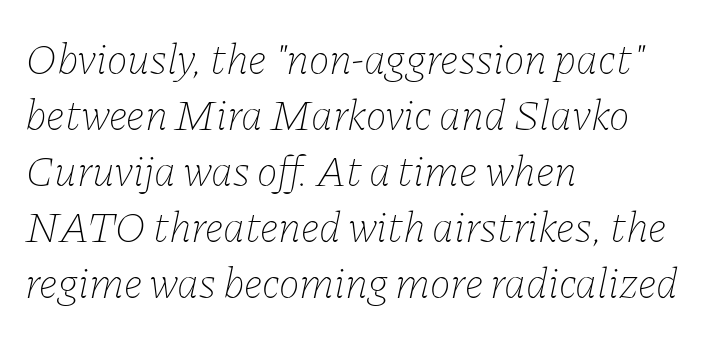
{"italic": "yes", "lean": "right", "slant_degrees": 11, "bold": "no", "weight": "thin", "width": "normal", "stroke_contrast": "low", "x_height": "medium", "monospaced": "no", "underline": "no", "align": "left", "line_spacing": "normal", "line_spacing_ratio": 1.27, "letter_spacing": "normal", "letter_spacing_em": 0.0, "glyph_px": 44}
